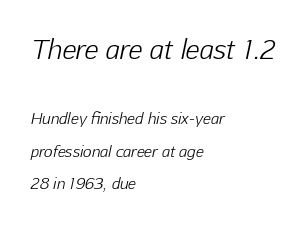
Slant detected: the letters are inclined. Airy leading. Reading down the block, your eye returns to a fixed left position each line. The space beneath each line is pristine and unruled.
